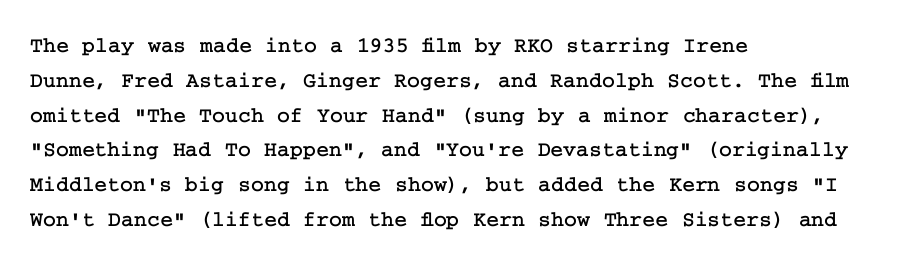
The image shows 22 px text type, upright; set left-aligned, normal line spacing (1.58x), normal letter spacing, not underlined.
